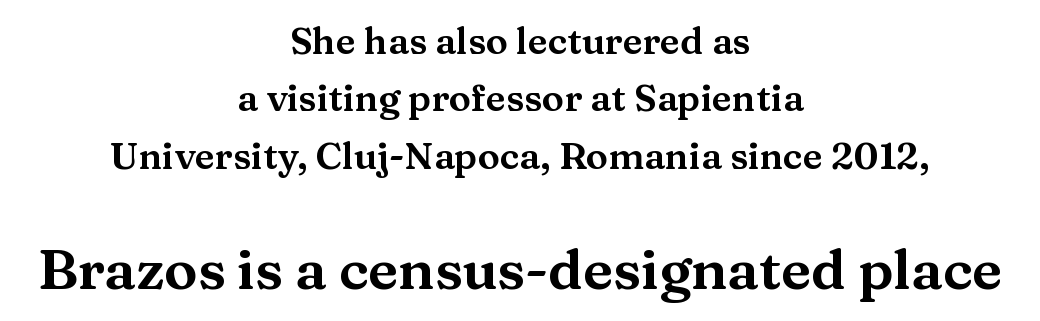
Top chunk: small. Bottom chunk: large. These lines stack symmetrically, like a column narrowing and widening about its center. A bare baseline throughout the passage. Reading down the column, the eye jumps a familiar distance to each next line. I'd call this a serif setting — the letters wear small feet. Is this a fixed-width face? No — the glyphs have proportional, varying widths.
